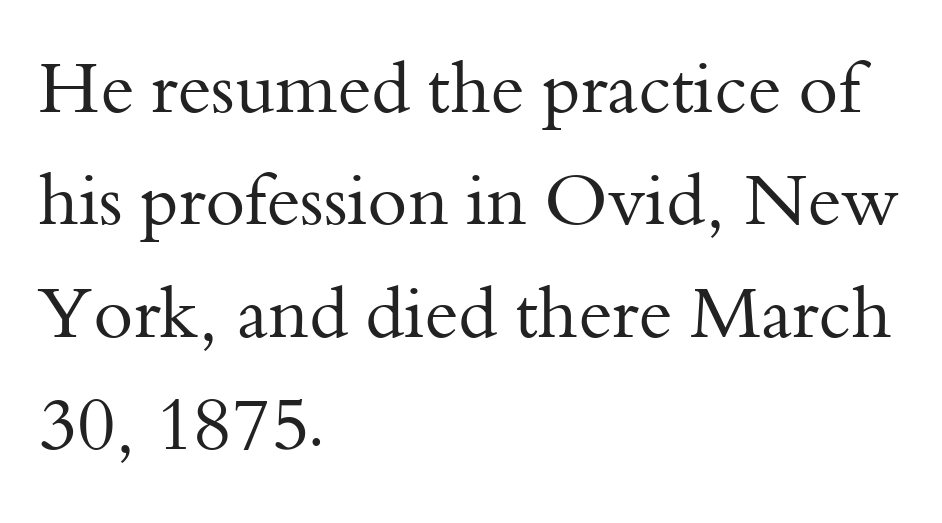
The image shows 72 px regular-weight serif type, upright; set left-aligned, normal line spacing (1.56x), normal letter spacing, not underlined; medium stroke contrast and a small x-height.
